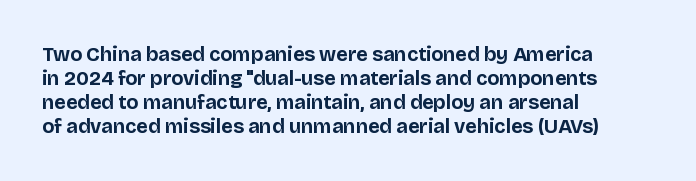
{"italic": "no", "bold": "yes", "underline": "no", "align": "left", "line_spacing_ratio": 1.2, "letter_spacing": "normal", "letter_spacing_em": 0.0, "glyph_px": 20}
